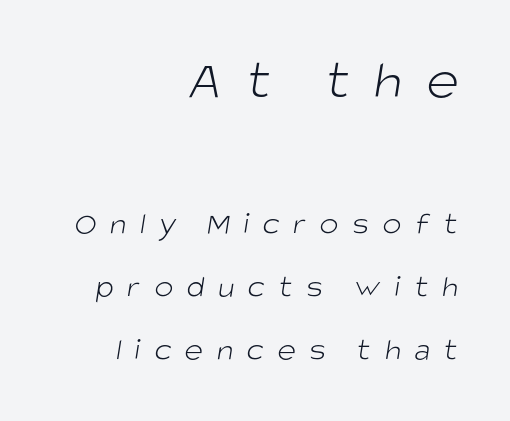
Q: Is the text bold? A: No.
Q: Is the typeface a serif or a sans-serif typeface? A: Sans-serif.
Q: Is the text underlined? A: No.
Q: How is the paragraph aligned? A: Right-aligned.
Q: Is the spacing between letters normal or unusually wide? A: Unusually wide.
Q: Is the spacing between lines tight, normal or loose? A: Loose.
Q: Which block of text is set in a larger size, the first (top) or the second (bottom)? A: The first (top) one.
Q: Width (condensed, normal, or wide)? A: Normal.
Q: Stroke contrast? A: Low.
Q: x-height? A: Large.
Q: Monospaced? A: No.
